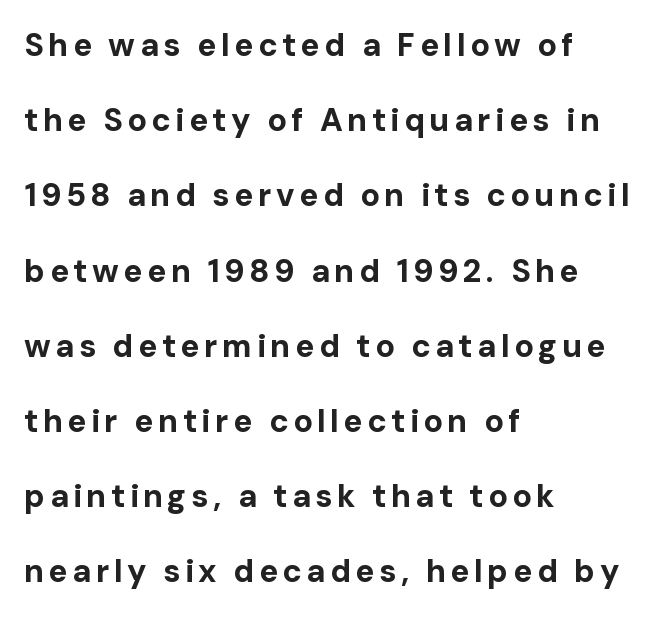
The image shows 32 px bold sans-serif type, upright; set left-aligned, loose line spacing (2.35x), not underlined; low stroke contrast and a medium x-height.
